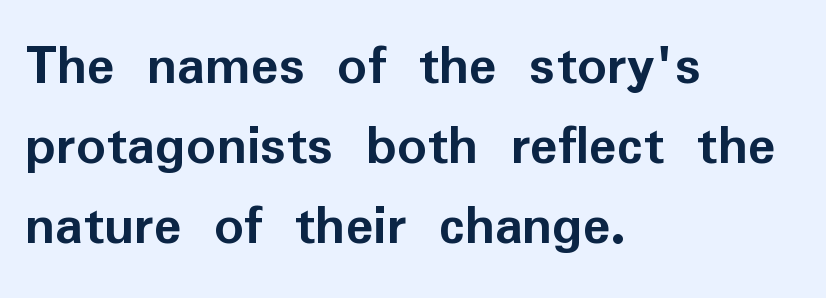
Q: Is the text bold? A: Yes.
Q: Is the text italic (slanted)? A: No, it is upright.
Q: Is the typeface a serif or a sans-serif typeface? A: Sans-serif.
Q: Is the text underlined? A: No.
Q: How is the paragraph aligned? A: Left-aligned.
Q: Is the spacing between letters normal or unusually wide? A: Normal.
Q: Is the spacing between lines tight, normal or loose? A: Normal.
Q: Width (condensed, normal, or wide)? A: Normal.
Q: Stroke contrast? A: Low.
Q: x-height? A: Medium.
Q: Monospaced? A: No.
